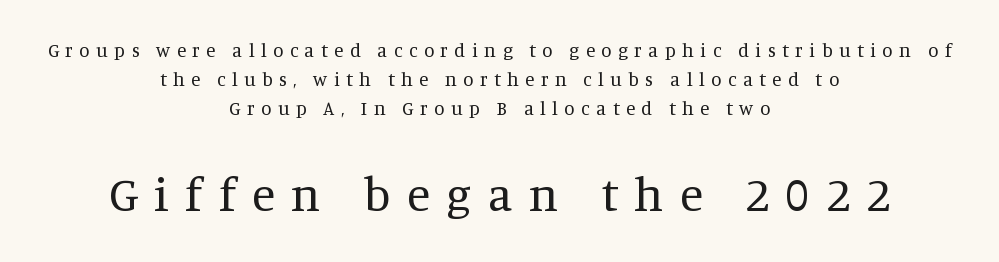
{"serif": "yes", "italic": "no", "bold": "no", "weight": "regular", "width": "normal", "stroke_contrast": "medium", "x_height": "large", "monospaced": "no", "underline": "no", "align": "center", "line_spacing": "normal", "line_spacing_ratio": 1.52, "letter_spacing": "wide", "letter_spacing_em": 0.34, "larger_block": "second", "size_ratio": 2.53, "glyph_px": 48}
